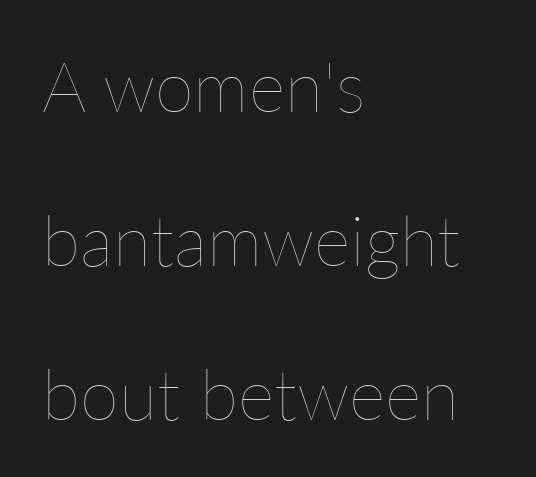
{"italic": "no", "bold": "no", "weight": "thin", "width": "normal", "stroke_contrast": "low", "x_height": "medium", "monospaced": "no", "underline": "no", "align": "left", "line_spacing": "loose", "line_spacing_ratio": 2.2, "letter_spacing": "normal", "letter_spacing_em": 0.0, "glyph_px": 70}
